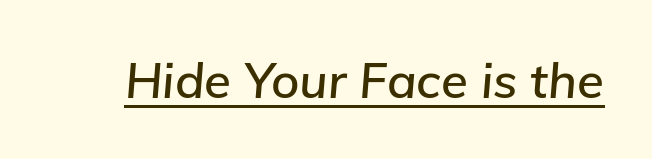
You can see a thin bar hugging the bottom of the glyphs. In terms of posture, this sample is oblique. Proportional: the letters do not fall into vertical columns. What stands out about the letter spacing? Nothing — it is the standard amount.
